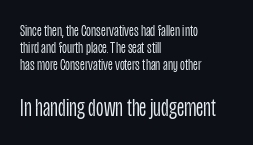
{"italic": "no", "bold": "no", "underline": "no", "align": "left", "line_spacing": "tight", "line_spacing_ratio": 0.99, "letter_spacing": "normal", "letter_spacing_em": 0.0, "larger_block": "second", "size_ratio": 1.53, "glyph_px": 26}
